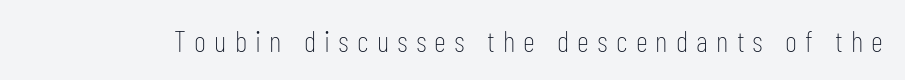
{"serif": "no", "italic": "no", "bold": "no", "weight": "thin", "width": "condensed", "stroke_contrast": "low", "x_height": "medium", "monospaced": "no", "underline": "no", "letter_spacing": "wide", "letter_spacing_em": 0.27, "glyph_px": 30}
